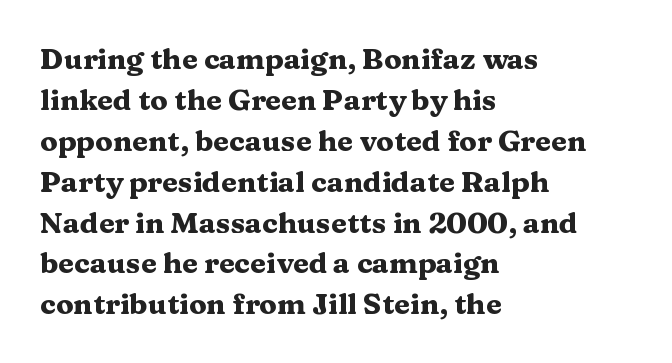
This sample is left-justified, so line endings fall wherever the words run out. Letters rest on an invisible, unmarked baseline. Each letter's strokes conclude with small projecting serifs. As a designer I'd log this as weight 700, bold.
